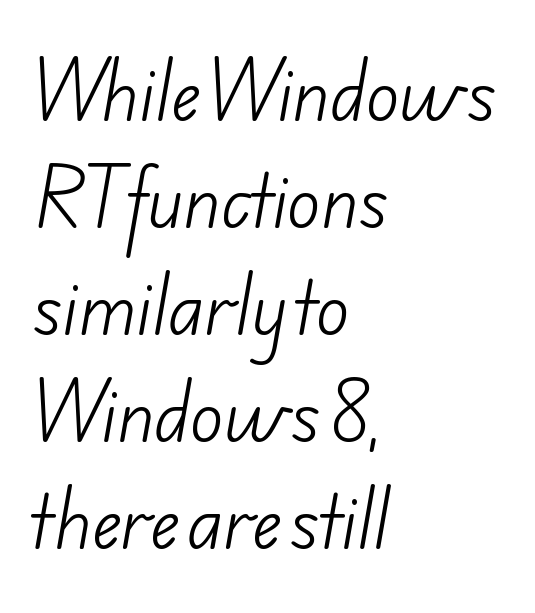
{"serif": "no", "bold": "no", "weight": "light", "width": "normal", "stroke_contrast": "low", "x_height": "small", "monospaced": "no", "underline": "no", "align": "left", "line_spacing": "normal", "line_spacing_ratio": 1.55, "letter_spacing": "normal", "letter_spacing_em": 0.0, "glyph_px": 69}
